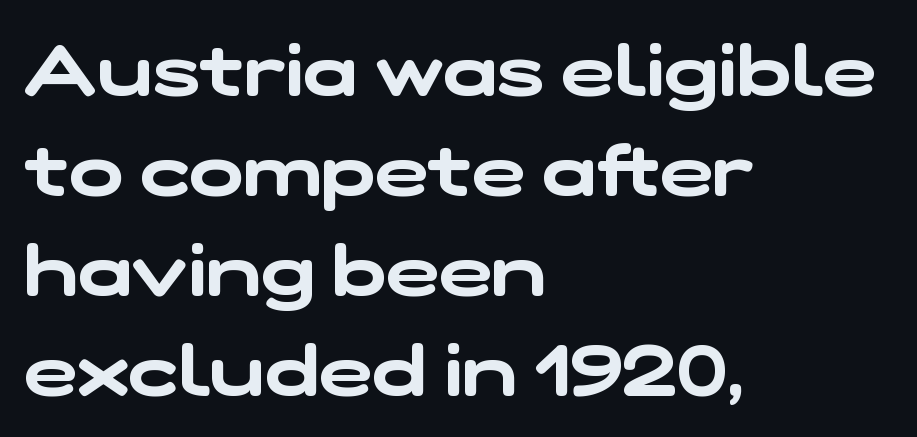
The image shows 72 px wide sans-serif type; set left-aligned, normal line spacing (1.39x), normal letter spacing, not underlined; low stroke contrast and a medium x-height.
